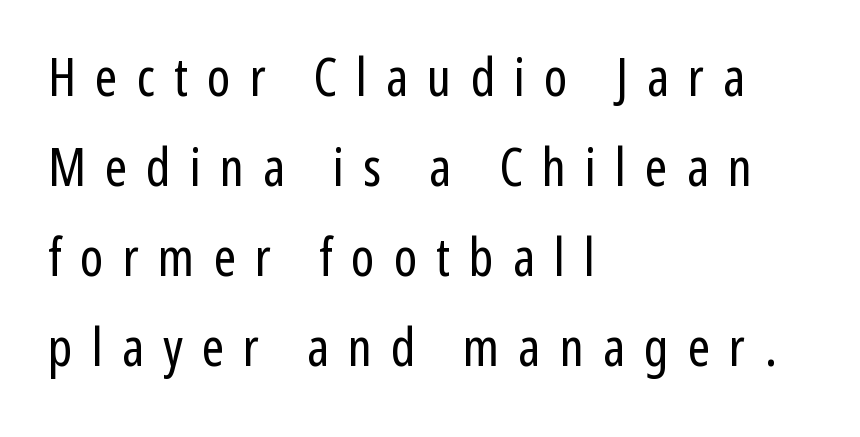
This is the regular roman posture of the typeface. These lines stack with their left ends in a neat column. Plain, unruled lines of type. Compared with a typical body face, this is equally light or lighter still. Each letter keeps its own natural width here, so spacing adapts to shape.
